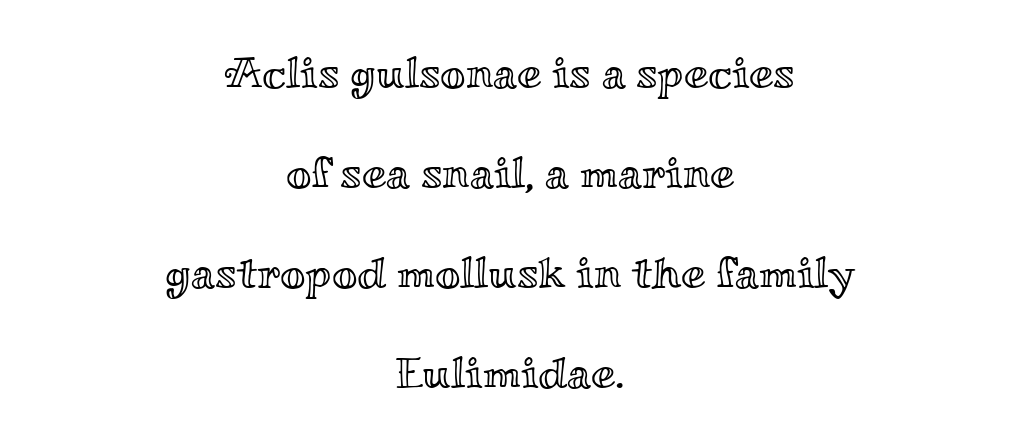
This is the regular roman posture of the typeface. Honestly, the rows look like they've been pulled way apart. Each letter keeps its own natural width here, so spacing adapts to shape. What stands out about the letter spacing? Nothing — it is the standard amount. Leftover space on each line is divided equally before and after the words.
